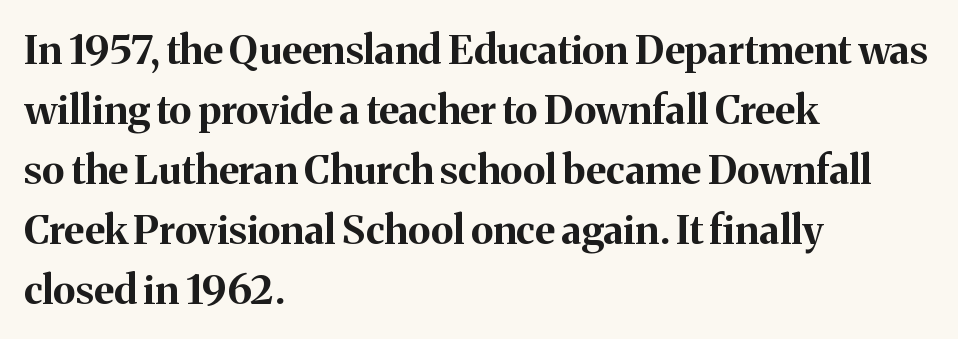
{"serif": "yes", "italic": "no", "bold": "yes", "weight": "bold", "width": "normal", "stroke_contrast": "medium", "x_height": "medium", "monospaced": "no", "underline": "no", "align": "left", "line_spacing": "normal", "line_spacing_ratio": 1.5, "letter_spacing": "normal", "letter_spacing_em": 0.0, "glyph_px": 40}
